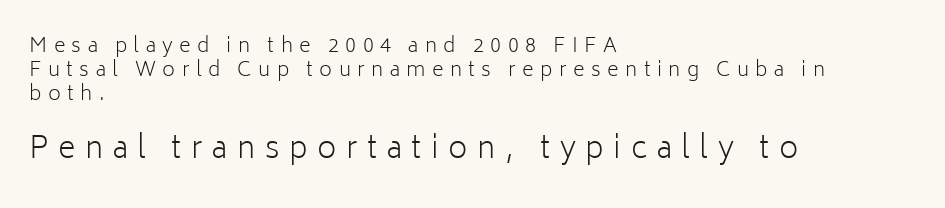
Q: Is the text bold? A: No.
Q: Is the text italic (slanted)? A: No, it is upright.
Q: Is the typeface a serif or a sans-serif typeface? A: Sans-serif.
Q: Is the text underlined? A: No.
Q: How is the paragraph aligned? A: Left-aligned.
Q: Is the spacing between letters normal or unusually wide? A: Unusually wide.
Q: Which block of text is set in a larger size, the first (top) or the second (bottom)? A: The second (bottom) one.
Q: Width (condensed, normal, or wide)? A: Normal.
Q: Stroke contrast? A: Low.
Q: x-height? A: Medium.
Q: Monospaced? A: No.
